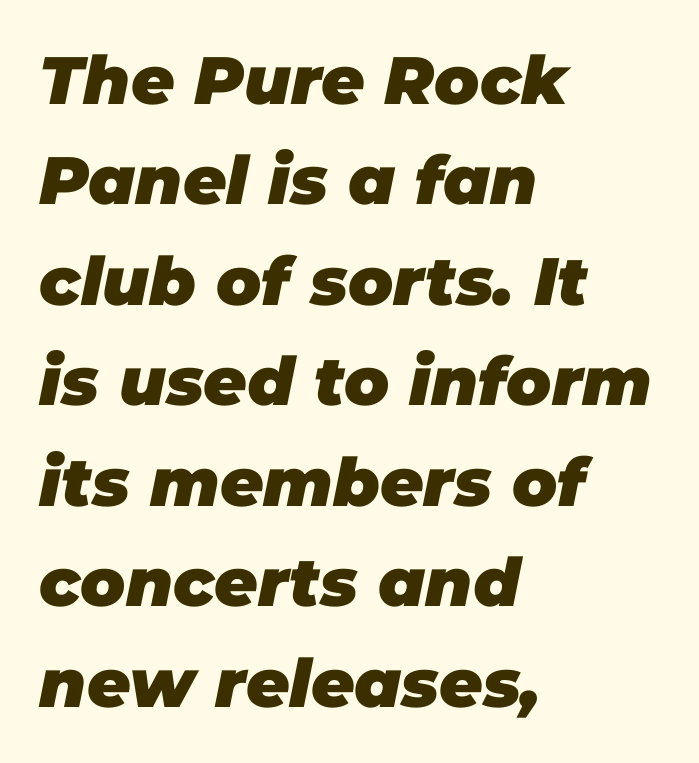
The image shows 67 px heavy type, italic (leaning right); set left-aligned, normal line spacing (1.5x), normal letter spacing, not underlined; low stroke contrast and a large x-height.
